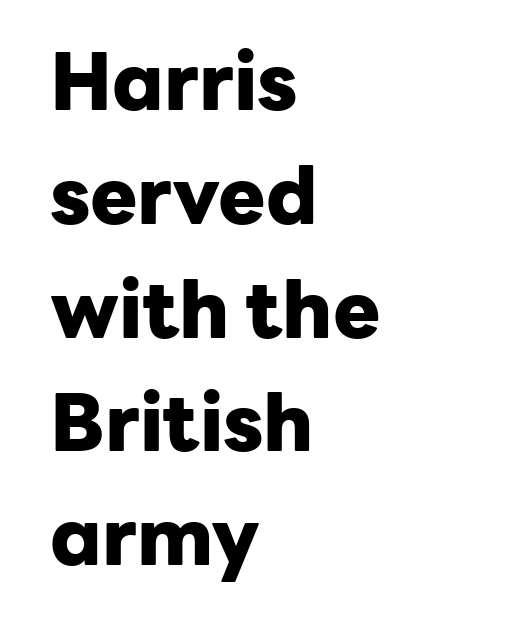
{"serif": "no", "italic": "no", "bold": "yes", "weight": "heavy", "width": "normal", "stroke_contrast": "low", "x_height": "medium", "monospaced": "no", "underline": "no", "align": "left", "line_spacing": "normal", "line_spacing_ratio": 1.44, "letter_spacing": "normal", "letter_spacing_em": 0.0, "glyph_px": 79}
